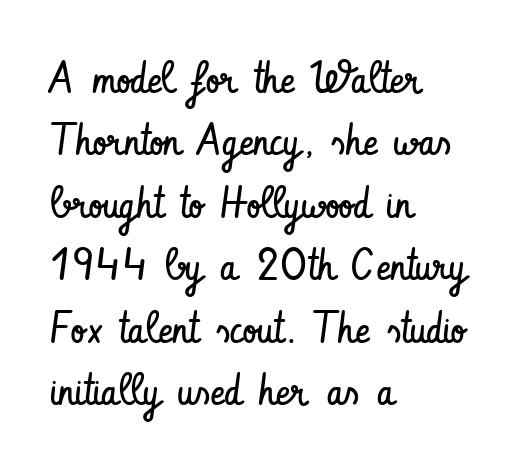
Q: Is the text bold? A: No.
Q: Is the text italic (slanted)? A: No, it is upright.
Q: Is the typeface a serif or a sans-serif typeface? A: Sans-serif.
Q: Is the text underlined? A: No.
Q: How is the paragraph aligned? A: Left-aligned.
Q: Is the spacing between letters normal or unusually wide? A: Normal.
Q: Is the spacing between lines tight, normal or loose? A: Normal.
Q: Width (condensed, normal, or wide)? A: Condensed.
Q: Stroke contrast? A: Low.
Q: x-height? A: Small.
Q: Monospaced? A: No.
